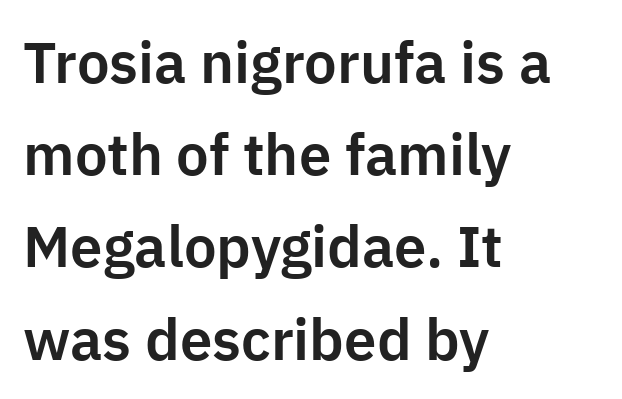
The image shows 58 px sans-serif type, upright; set left-aligned, normal line spacing (1.59x), normal letter spacing, not underlined; low stroke contrast and a medium x-height.
